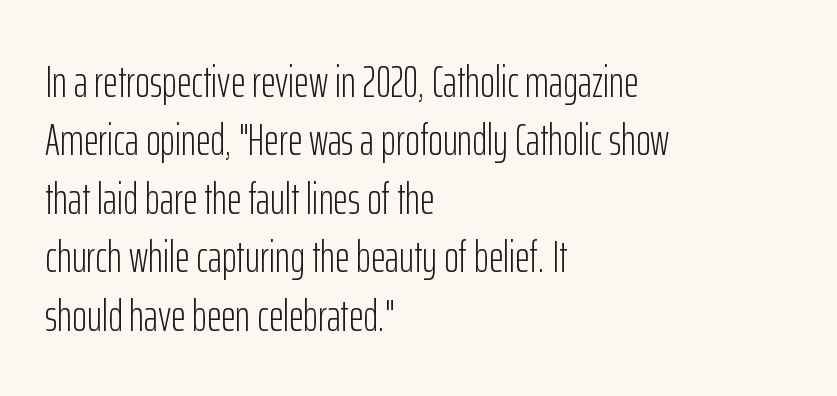
Q: Is the text bold? A: No.
Q: Is the text italic (slanted)? A: No, it is upright.
Q: Is the typeface a serif or a sans-serif typeface? A: Sans-serif.
Q: Is the text underlined? A: No.
Q: How is the paragraph aligned? A: Left-aligned.
Q: Is the spacing between letters normal or unusually wide? A: Normal.
Q: Is the spacing between lines tight, normal or loose? A: Normal.
Q: Width (condensed, normal, or wide)? A: Condensed.
Q: Stroke contrast? A: Low.
Q: x-height? A: Medium.
Q: Monospaced? A: No.
